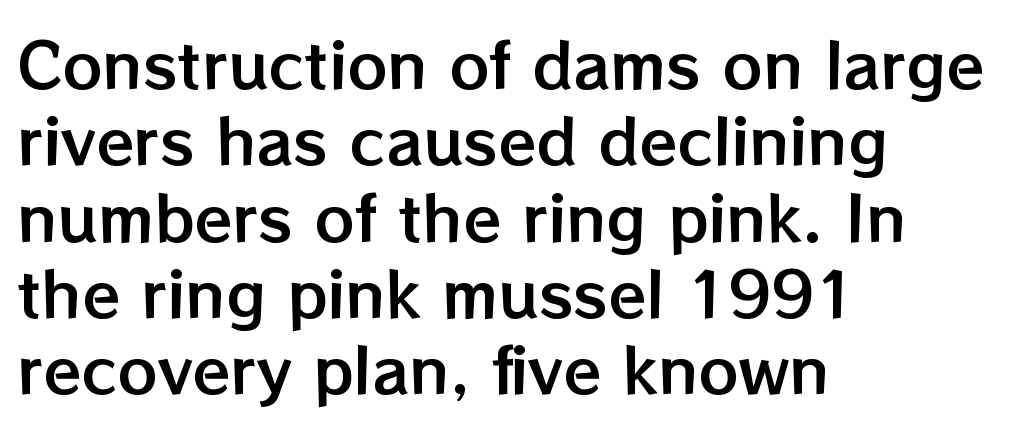
These lines keep a tight, regular rhythm from letter to letter. The glyphs are unaccompanied by any horizontal stroke below them. Every character sits straight up, as roman type does. Is this a fixed-width face? No — the glyphs have proportional, varying widths.
